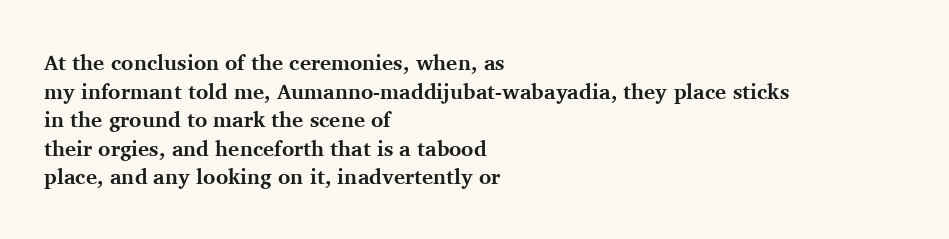
The image shows 21 px bold type, upright; set left-aligned, normal line spacing (1.36x), normal letter spacing, not underlined.
